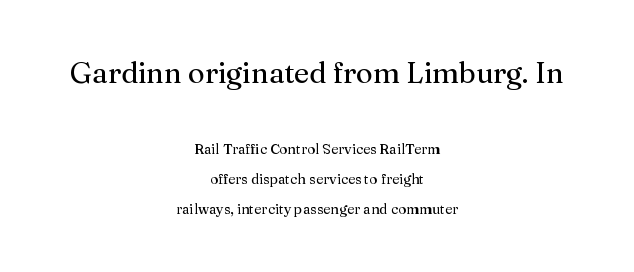
{"serif": "yes", "italic": "no", "bold": "no", "weight": "regular", "width": "normal", "stroke_contrast": "medium", "x_height": "medium", "monospaced": "no", "underline": "no", "align": "center", "line_spacing": "loose", "line_spacing_ratio": 2.15, "letter_spacing": "normal", "letter_spacing_em": 0.0, "larger_block": "first", "size_ratio": 2.07, "glyph_px": 29}
